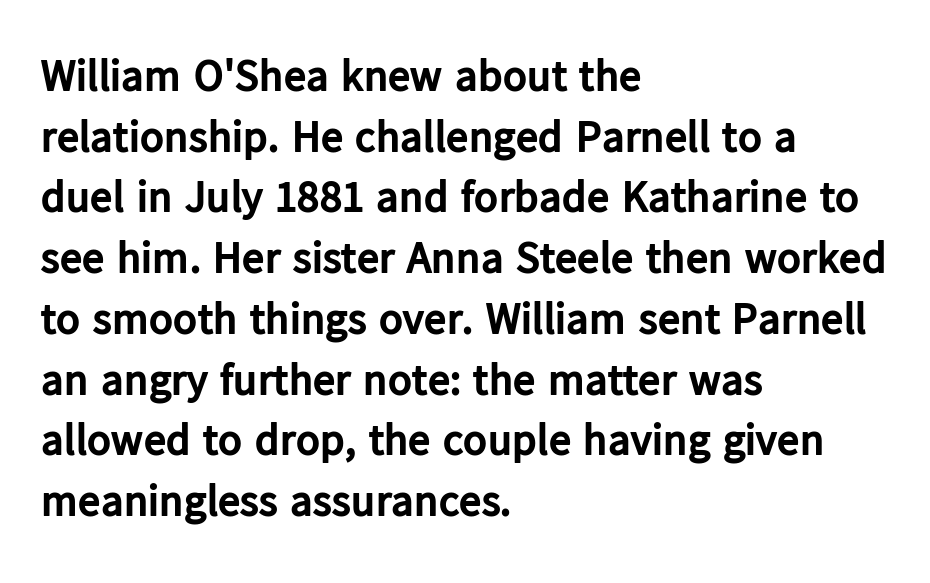
Q: Is the text bold? A: Yes.
Q: Is the text italic (slanted)? A: No, it is upright.
Q: Is the typeface a serif or a sans-serif typeface? A: Sans-serif.
Q: Is the text underlined? A: No.
Q: How is the paragraph aligned? A: Left-aligned.
Q: Is the spacing between letters normal or unusually wide? A: Normal.
Q: Is the spacing between lines tight, normal or loose? A: Normal.
Q: Width (condensed, normal, or wide)? A: Normal.
Q: Stroke contrast? A: Low.
Q: x-height? A: Medium.
Q: Monospaced? A: No.
